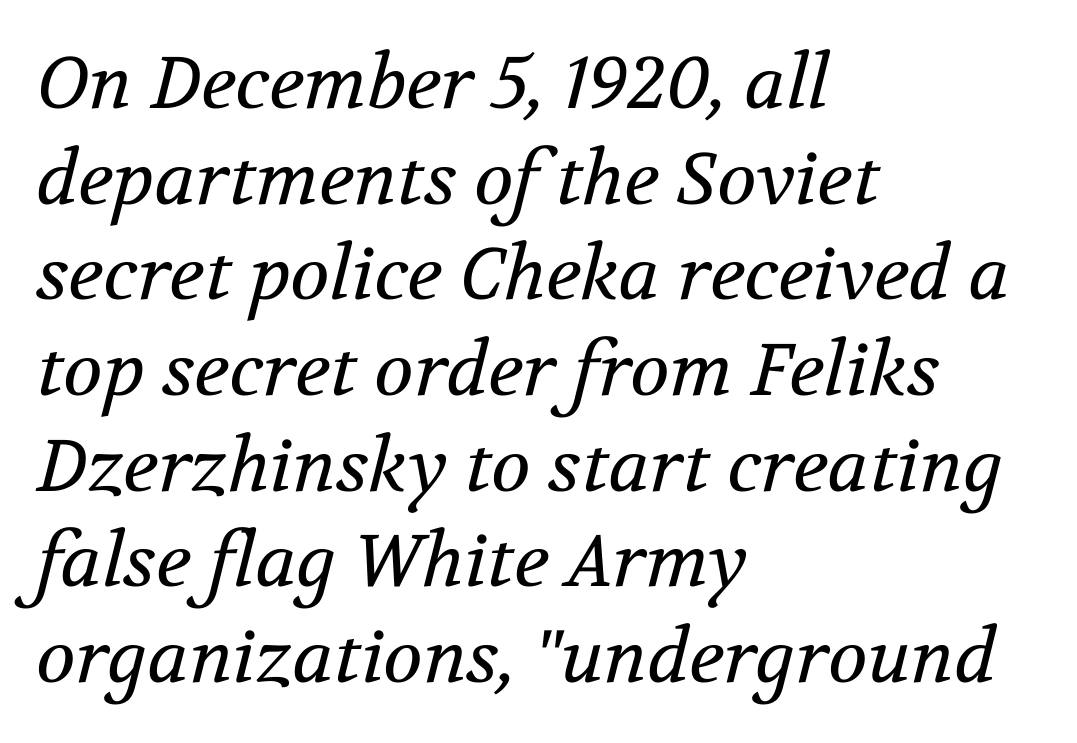
{"serif": "yes", "italic": "yes", "lean": "right", "slant_degrees": 12, "bold": "no", "weight": "regular", "width": "normal", "stroke_contrast": "medium", "x_height": "medium", "monospaced": "no", "underline": "no", "align": "left", "line_spacing": "normal", "line_spacing_ratio": 1.31, "letter_spacing": "normal", "letter_spacing_em": 0.0, "glyph_px": 73}
